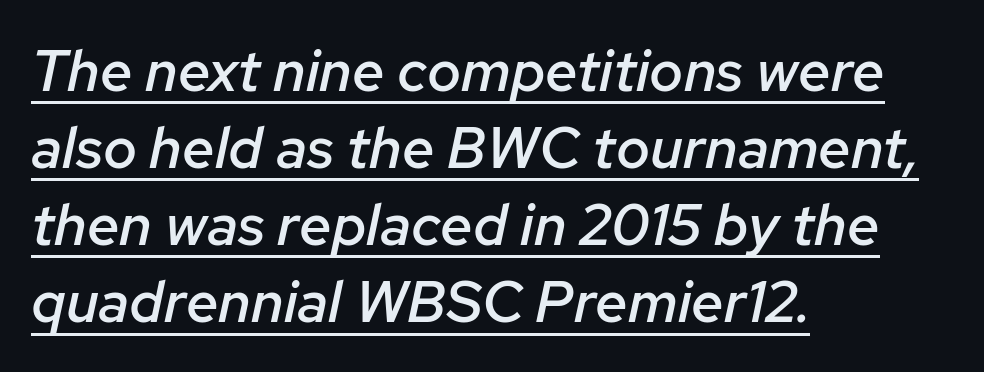
Rows of type keep a routine distance in the vertical direction. Each line starts at the same left margin while the right side varies. The face used here appears with an underline applied. The passage shown leans; its letterforms are oblique.
